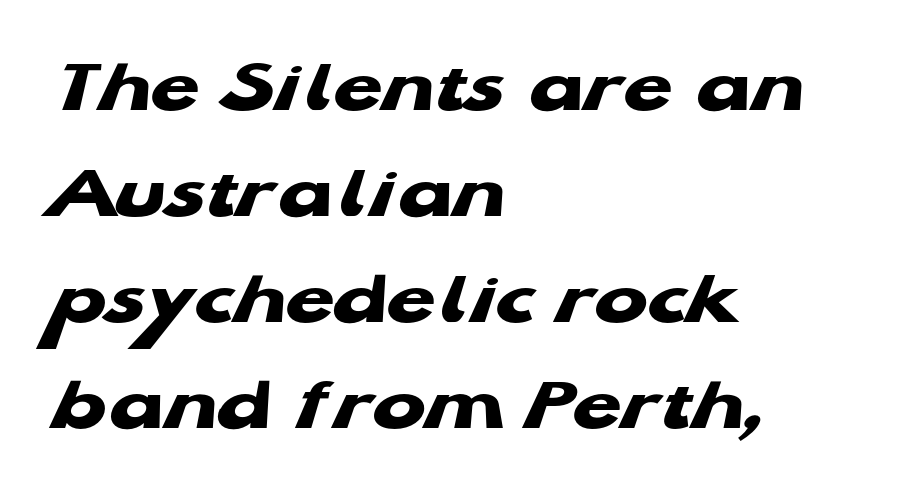
The image shows 79 px heavy, wide sans-serif type; set left-aligned, normal line spacing (1.34x), normal letter spacing, not underlined; low stroke contrast and a medium x-height.
